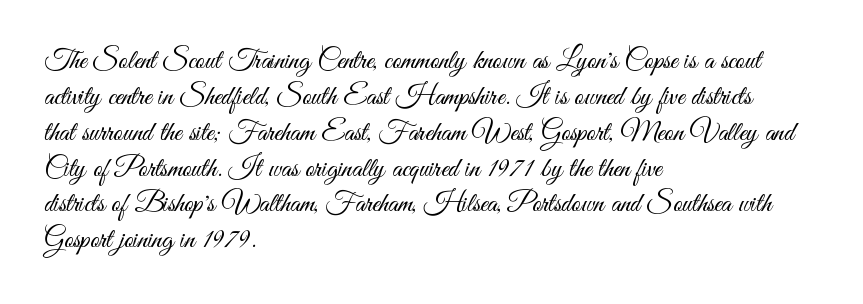
The image shows 28 px light, condensed sans-serif type; set left-aligned, normal line spacing (1.28x), normal letter spacing, not underlined; medium stroke contrast and a small x-height.
